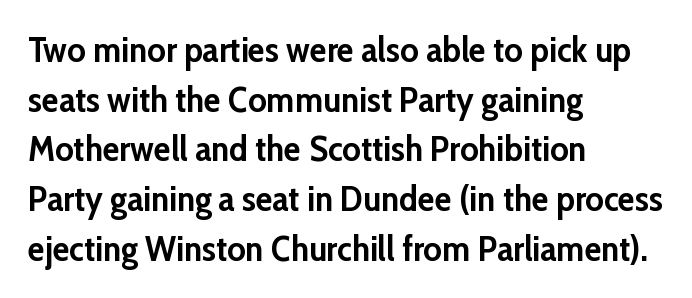
The image shows 35 px semibold sans-serif type, upright; set left-aligned, normal line spacing (1.42x), normal letter spacing, not underlined; low stroke contrast and a medium x-height.
